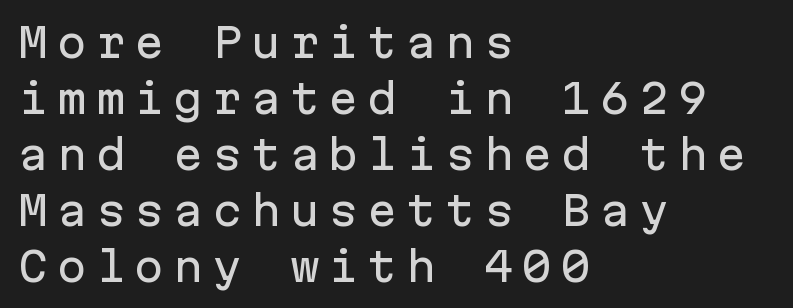
The image shows 40 px sans-serif type, upright, monospaced; set left-aligned, normal line spacing (1.4x), unusually wide letter spacing (+0.22 em), not underlined; low stroke contrast and a medium x-height.
